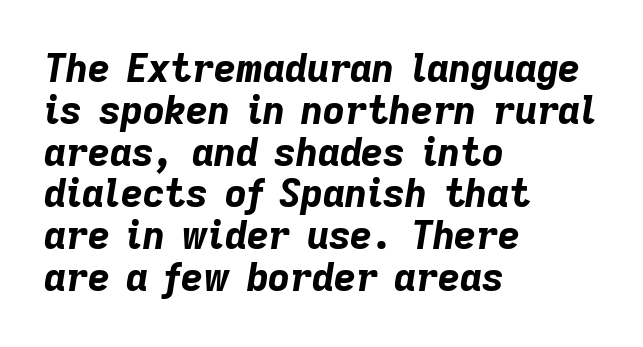
The image shows 38 px bold type, italic (leaning right); set left-aligned, tight line spacing (1.1x), normal letter spacing, not underlined; low stroke contrast and a medium x-height.
